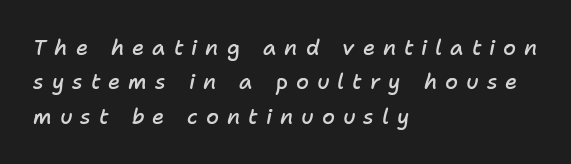
{"italic": "yes", "lean": "right", "slant_degrees": 11, "bold": "semi", "underline": "no", "align": "left", "line_spacing": "normal", "line_spacing_ratio": 1.64, "letter_spacing": "wide", "letter_spacing_em": 0.38, "glyph_px": 21}
